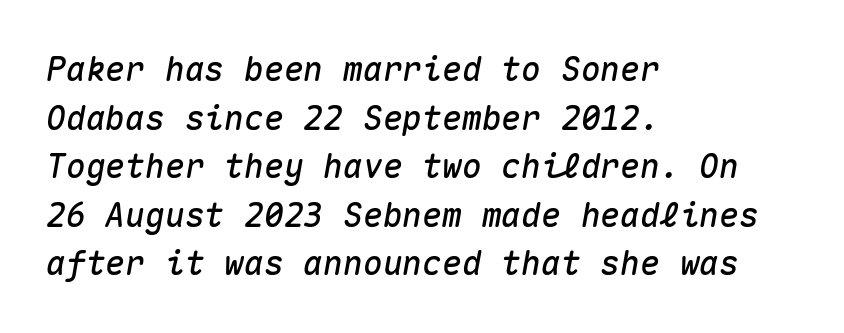
Does extra space separate the letters? No, they use regular spacing. Summary of vertical rhythm: regular, with standard interline spacing. The rendering uses typewriter-style spacing with identical character cells. Every row of glyphs begins at an identical x-position on the left. In terms of posture, this sample is oblique. Honestly, there is no underline to notice here at all.
